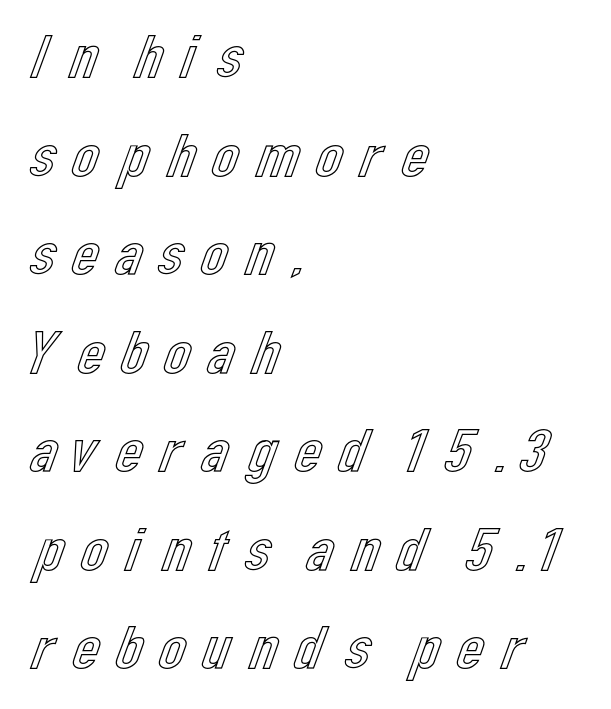
{"width": "normal", "x_height": "medium", "monospaced": "no", "underline": "no", "align": "left", "line_spacing": "normal", "line_spacing_ratio": 1.59, "glyph_px": 62}
